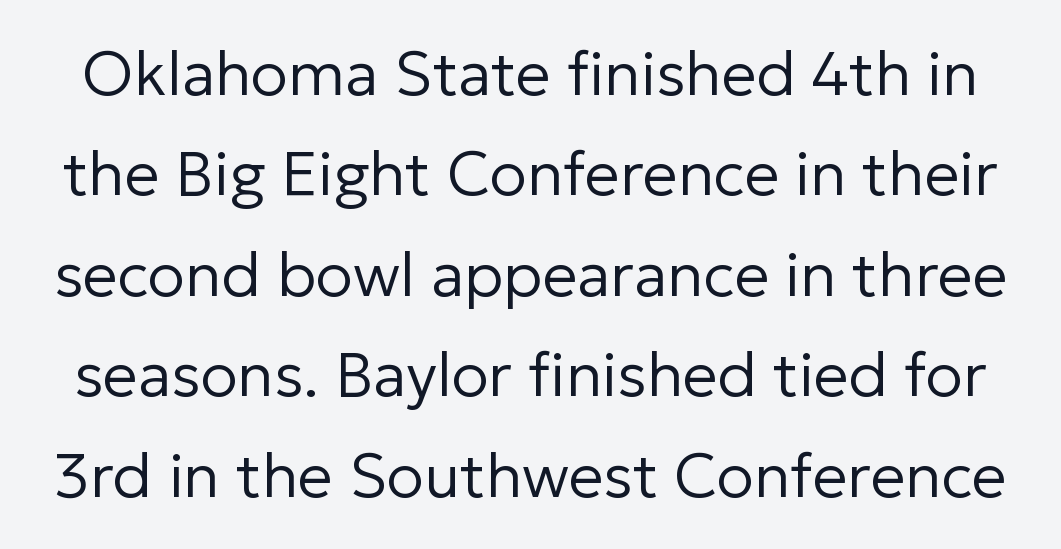
{"serif": "no", "italic": "no", "bold": "no", "weight": "regular", "width": "normal", "stroke_contrast": "low", "x_height": "medium", "monospaced": "no", "underline": "no", "line_spacing": "normal", "line_spacing_ratio": 1.62, "letter_spacing": "normal", "letter_spacing_em": 0.0, "glyph_px": 62}
